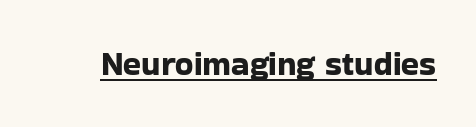
Glance below the letters and you will spot a drawn line. What stands out about the letter spacing? Nothing — it is the standard amount. The face used here is proportionally spaced, like ordinary book or web type. Font category for this specimen: sans-serif. It's the straight-up-and-down kind of type.
